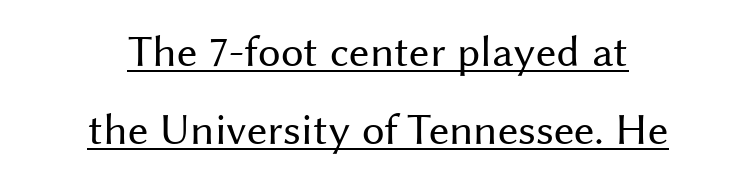
Q: Is the text bold? A: No.
Q: Is the text italic (slanted)? A: No, it is upright.
Q: Is the typeface a serif or a sans-serif typeface? A: Sans-serif.
Q: Is the text underlined? A: Yes.
Q: How is the paragraph aligned? A: Centered.
Q: Is the spacing between letters normal or unusually wide? A: Normal.
Q: Width (condensed, normal, or wide)? A: Normal.
Q: Stroke contrast? A: Medium.
Q: x-height? A: Medium.
Q: Monospaced? A: No.
